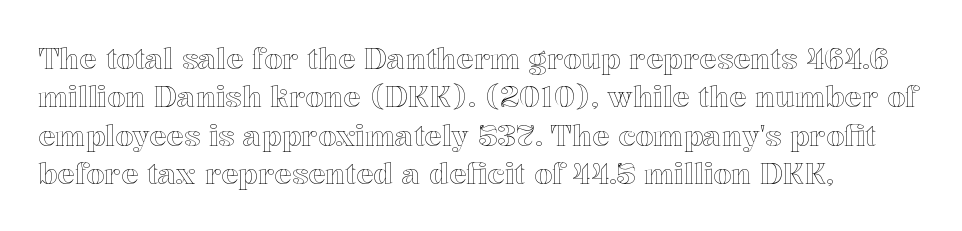
Q: Is the text italic (slanted)? A: No, it is upright.
Q: Is the text underlined? A: No.
Q: How is the paragraph aligned? A: Left-aligned.
Q: Is the spacing between letters normal or unusually wide? A: Normal.
Q: Is the spacing between lines tight, normal or loose? A: Normal.
Q: Width (condensed, normal, or wide)? A: Normal.
Q: x-height? A: Medium.
Q: Monospaced? A: No.
